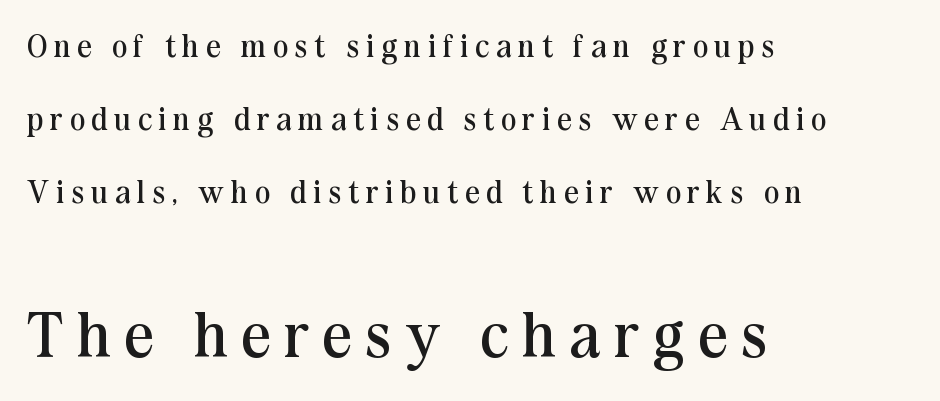
The image shows 64 px regular-weight serif type, upright; set left-aligned, loose line spacing (2.28x), unusually wide letter spacing (+0.22 em), not underlined; the second (bottom) block is 2.0x larger; medium stroke contrast and a medium x-height.
